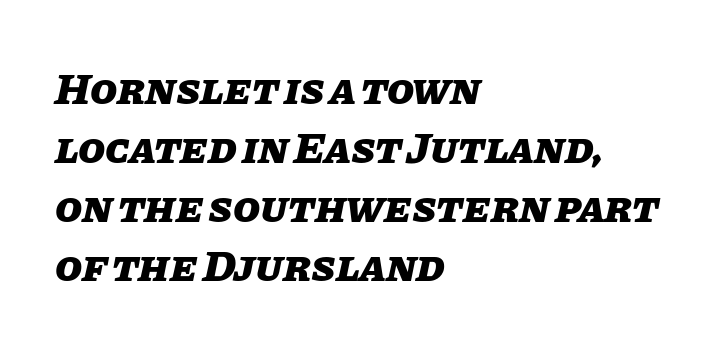
Q: Is the text bold? A: Yes.
Q: Is the text italic (slanted)? A: Yes, it leans right by about 11 degrees.
Q: Is the text underlined? A: No.
Q: How is the paragraph aligned? A: Left-aligned.
Q: Is the spacing between letters normal or unusually wide? A: Normal.
Q: Is the spacing between lines tight, normal or loose? A: Normal.
Q: Width (condensed, normal, or wide)? A: Normal.
Q: Stroke contrast? A: Low.
Q: x-height? A: Large.
Q: Monospaced? A: No.
